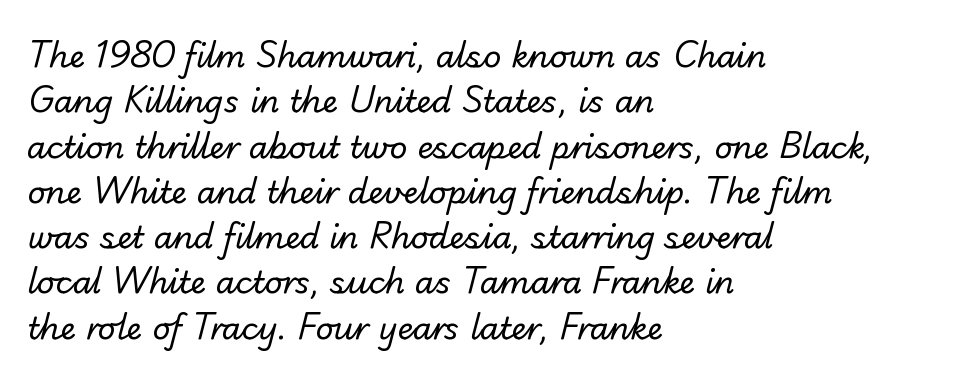
The cut favours lightness, reaching ordinary text weight at its darkest. The typesetter chose a ragged-right arrangement here. The glyphs are unaccompanied by any horizontal stroke below them. A typesetter would call this proportional, since set widths differ per character. The gaps between neighbouring characters are ordinary and unremarkable.
